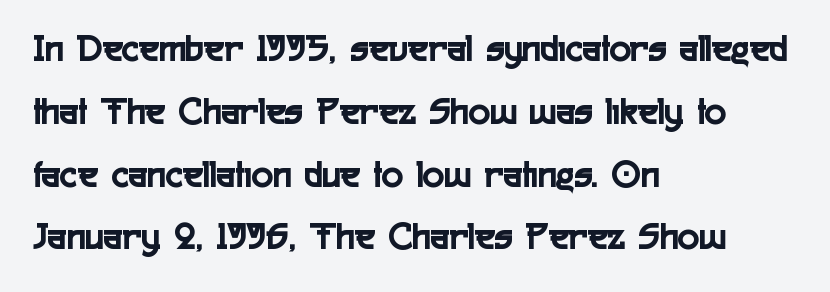
Q: Is the text italic (slanted)? A: No, it is upright.
Q: Is the typeface a serif or a sans-serif typeface? A: Sans-serif.
Q: Is the text underlined? A: No.
Q: How is the paragraph aligned? A: Left-aligned.
Q: Is the spacing between letters normal or unusually wide? A: Normal.
Q: Is the spacing between lines tight, normal or loose? A: Normal.
Q: Width (condensed, normal, or wide)? A: Condensed.
Q: x-height? A: Medium.
Q: Monospaced? A: No.
